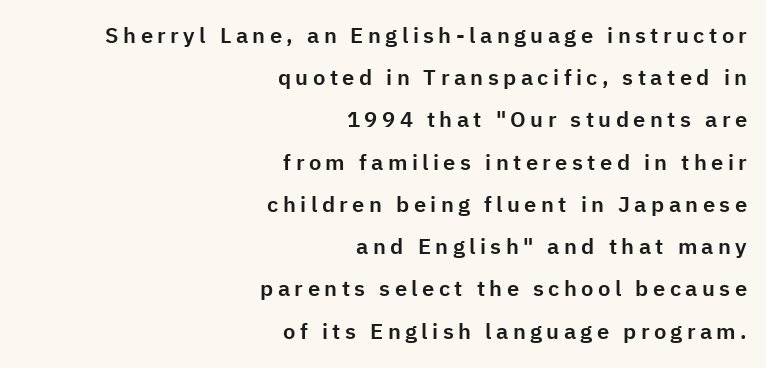
{"italic": "no", "underline": "no", "align": "right", "line_spacing": "loose", "line_spacing_ratio": 1.92, "letter_spacing": "wide", "letter_spacing_em": 0.2, "glyph_px": 22}
